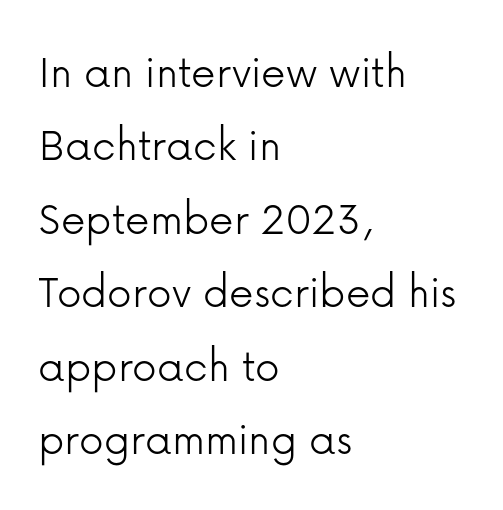
Q: Is the text bold? A: No.
Q: Is the text italic (slanted)? A: No, it is upright.
Q: Is the typeface a serif or a sans-serif typeface? A: Sans-serif.
Q: Is the text underlined? A: No.
Q: How is the paragraph aligned? A: Left-aligned.
Q: Is the spacing between letters normal or unusually wide? A: Normal.
Q: Is the spacing between lines tight, normal or loose? A: Normal.
Q: Width (condensed, normal, or wide)? A: Normal.
Q: Stroke contrast? A: Low.
Q: x-height? A: Medium.
Q: Monospaced? A: No.
